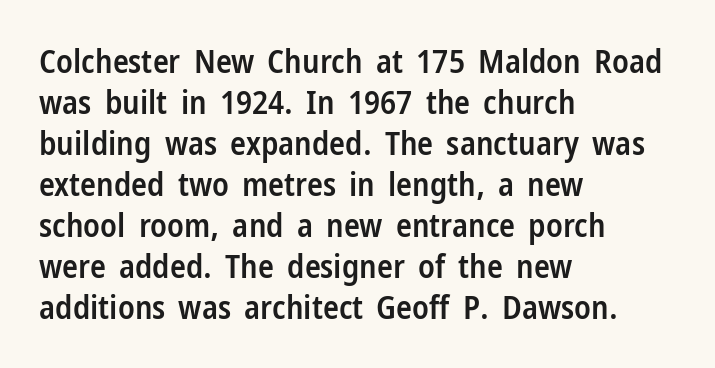
Q: Is the text bold? A: Semi-bold.
Q: Is the text italic (slanted)? A: No, it is upright.
Q: Is the typeface a serif or a sans-serif typeface? A: Sans-serif.
Q: Is the text underlined? A: No.
Q: How is the paragraph aligned? A: Left-aligned.
Q: Is the spacing between letters normal or unusually wide? A: Normal.
Q: Width (condensed, normal, or wide)? A: Condensed.
Q: Stroke contrast? A: Low.
Q: x-height? A: Medium.
Q: Monospaced? A: No.
